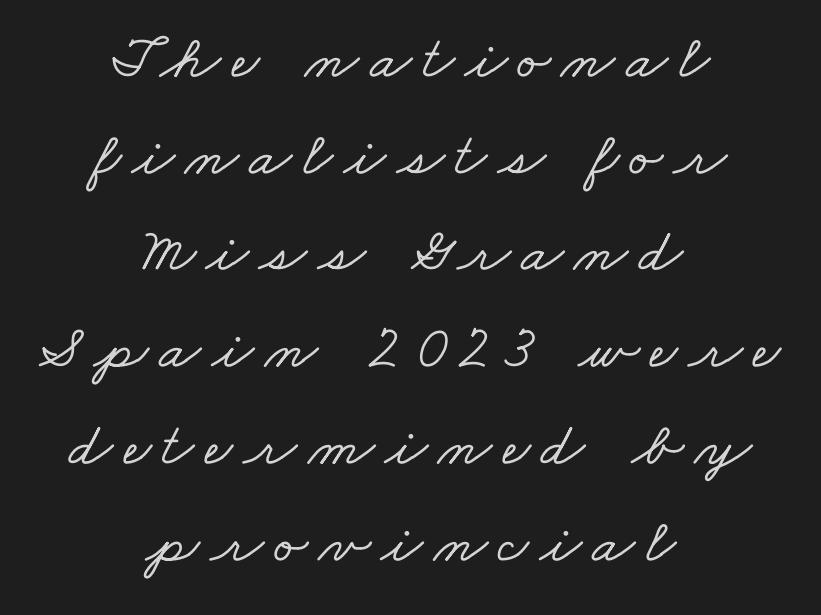
The image shows 62 px wide serif type; set centered, normal line spacing (1.56x), not underlined; low stroke contrast and a small x-height.
